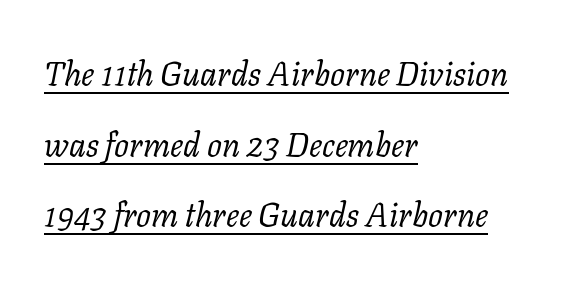
The rendering uses natural spacing where letterforms have individual widths. Reading down the column, the eye jumps a long way to each next line. This is oblique type, the kind used for emphasis or titles. Check the space under the baseline: a stroke is drawn there. Visually the block forms a straight wall on the left and a jagged coastline on the right. The typeface has the unassuming heft of standard copy or less.
